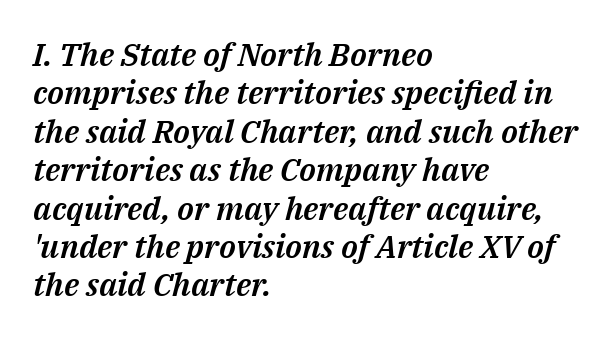
Horizontal alignment here is leftward, the default for most running prose. The axis of the letterforms is tilted away from vertical. A typesetter would call this proportional, since set widths differ per character. This rendering features lettering with no underline. Short note: letters normally spaced.
